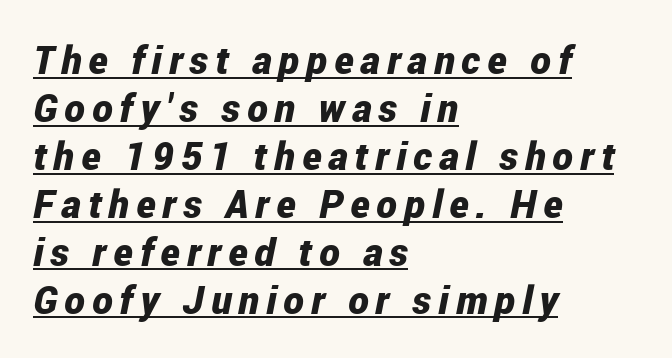
{"italic": "yes", "lean": "right", "slant_degrees": 12, "bold": "yes", "weight": "bold", "width": "condensed", "stroke_contrast": "low", "x_height": "medium", "monospaced": "no", "underline": "yes", "align": "left", "line_spacing_ratio": 1.23, "glyph_px": 39}
